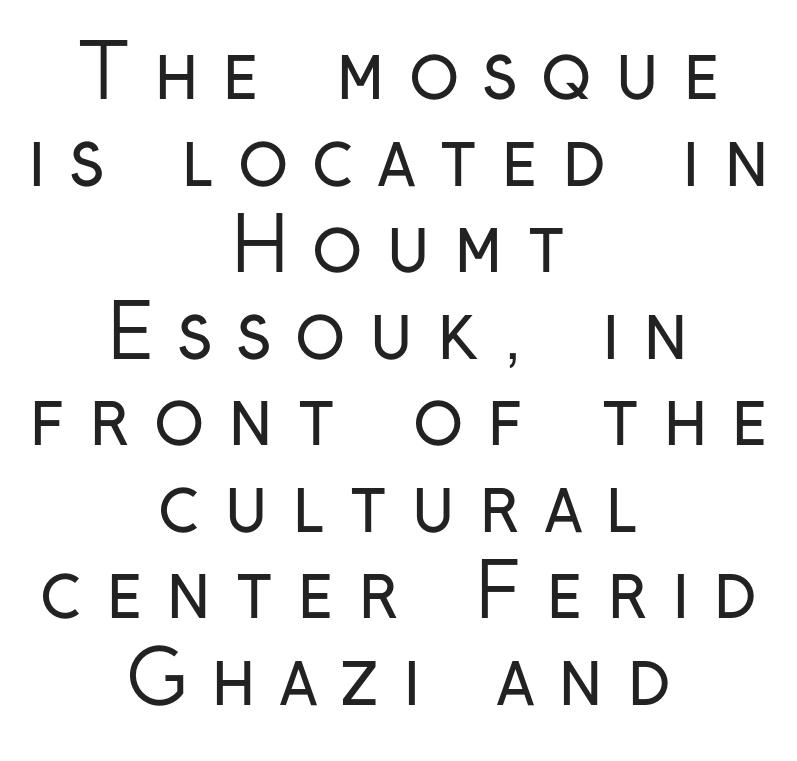
The image shows 74 px regular-weight, condensed sans-serif type, upright; set centered, line spacing 1.17x, unusually wide letter spacing (+0.32 em), not underlined; low stroke contrast and a medium x-height.
